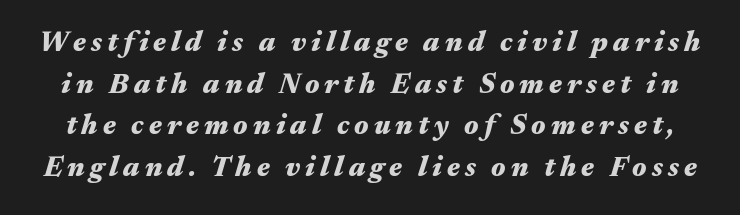
The image shows 28 px heavy, wide type, italic (leaning right); set normal line spacing (1.49x), not underlined; medium stroke contrast and a medium x-height.
